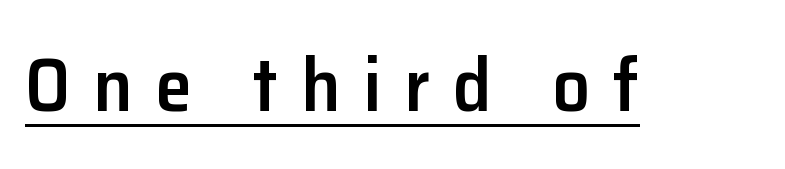
{"serif": "no", "italic": "no", "bold": "semi", "weight": "semibold", "width": "normal", "stroke_contrast": "low", "x_height": "medium", "monospaced": "no", "underline": "yes", "letter_spacing": "wide", "letter_spacing_em": 0.3, "glyph_px": 75}
